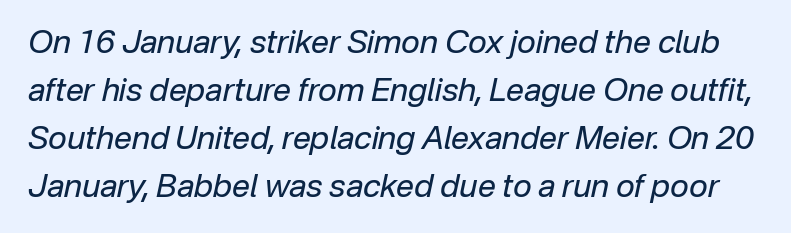
{"italic": "yes", "lean": "right", "slant_degrees": 12, "bold": "no", "weight": "regular", "width": "normal", "stroke_contrast": "low", "x_height": "medium", "monospaced": "no", "underline": "no", "line_spacing": "normal", "line_spacing_ratio": 1.5, "letter_spacing": "normal", "letter_spacing_em": 0.0, "glyph_px": 32}
